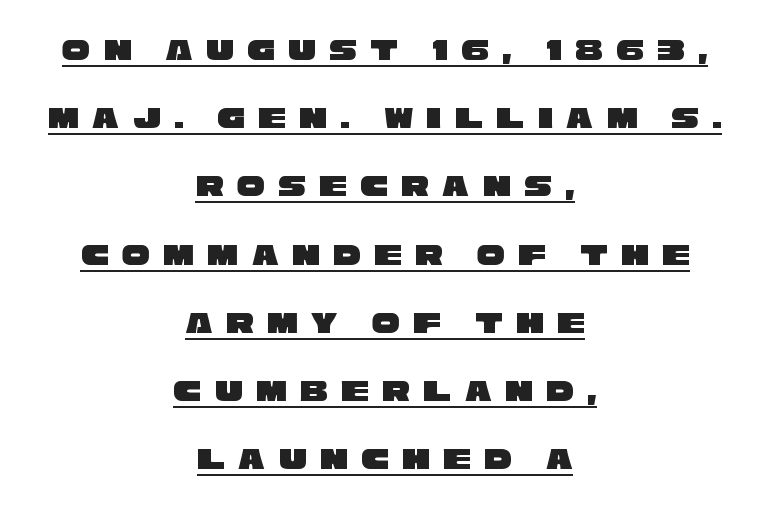
Q: Is the typeface a serif or a sans-serif typeface? A: Sans-serif.
Q: Is the text underlined? A: Yes.
Q: How is the paragraph aligned? A: Centered.
Q: Is the spacing between letters normal or unusually wide? A: Unusually wide.
Q: Is the spacing between lines tight, normal or loose? A: Loose.
Q: Width (condensed, normal, or wide)? A: Wide.
Q: Stroke contrast? A: Low.
Q: x-height? A: Large.
Q: Monospaced? A: No.
